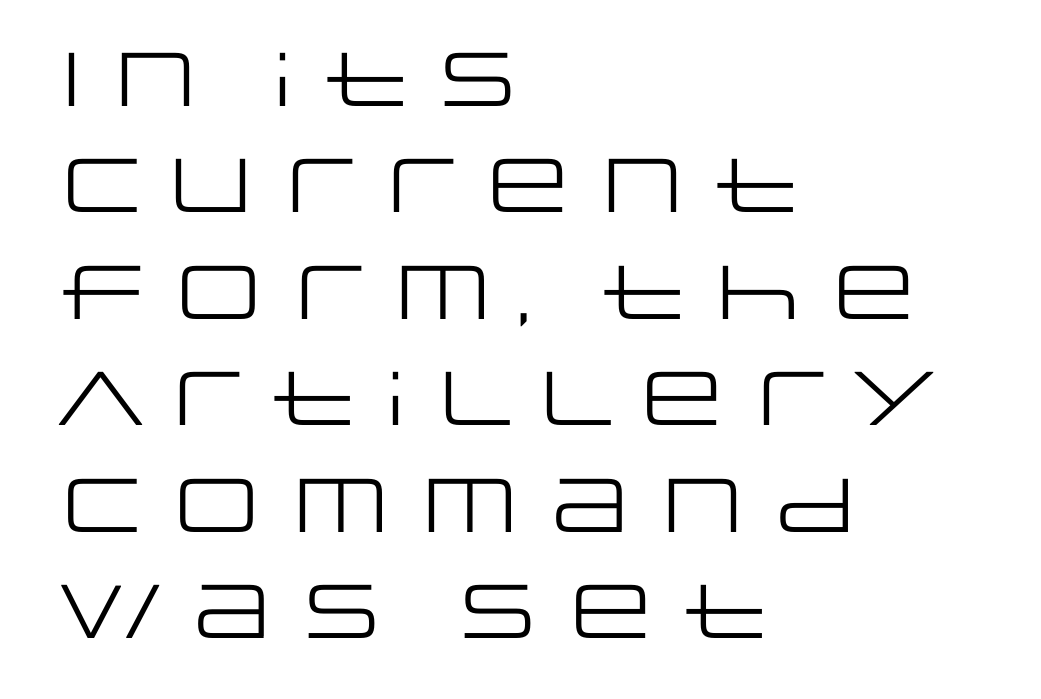
{"serif": "no", "italic": "no", "bold": "no", "weight": "regular", "width": "wide", "stroke_contrast": "low", "x_height": "large", "monospaced": "no", "underline": "no", "align": "left", "line_spacing": "normal", "line_spacing_ratio": 1.4, "letter_spacing": "normal", "letter_spacing_em": 0.0, "glyph_px": 76}
